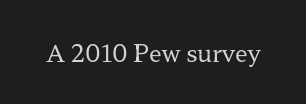
Q: Is the text bold? A: No.
Q: Is the text italic (slanted)? A: No, it is upright.
Q: Is the text underlined? A: No.
Q: Is the spacing between letters normal or unusually wide? A: Normal.
